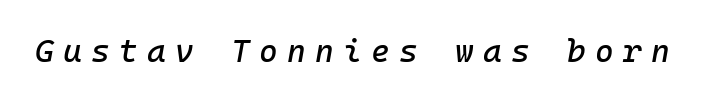
Quick note: underline off. The letters are slanted; this is an italic face. This rendering widens character spacing well past its baseline value. Note the uniform advance width — an 'i' takes as much space as an 'm'.
